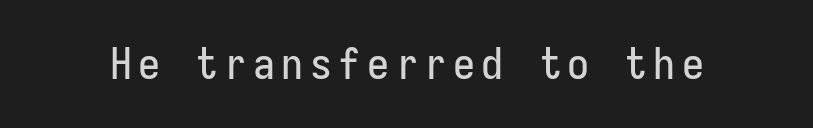
Only glyphs here, with clear space below each row. This rendering employs a face without finishing strokes, i.e., a sans-serif. Italic: no, the glyphs are upright roman.
